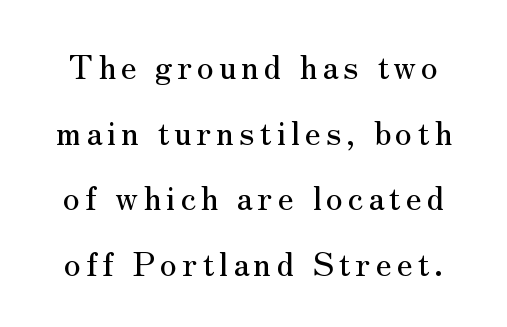
Every character sits straight up, as roman type does. Observe the serifs anchoring each vertical stroke in this sample. Unmarked baselines from the first word to the last. The line-height multiplier appears high, well above default. Each letter keeps its own natural width here, so spacing adapts to shape.
